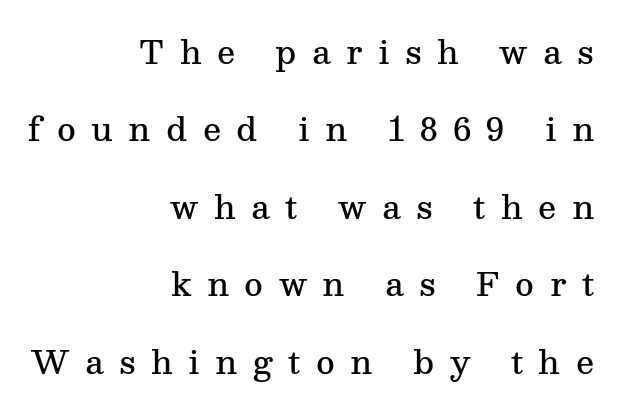
Q: Is the text bold? A: Semi-bold.
Q: Is the text italic (slanted)? A: No, it is upright.
Q: Is the typeface a serif or a sans-serif typeface? A: Serif.
Q: Is the text underlined? A: No.
Q: How is the paragraph aligned? A: Right-aligned.
Q: Is the spacing between letters normal or unusually wide? A: Unusually wide.
Q: Is the spacing between lines tight, normal or loose? A: Loose.
Q: Width (condensed, normal, or wide)? A: Normal.
Q: Stroke contrast? A: Medium.
Q: x-height? A: Medium.
Q: Monospaced? A: No.
